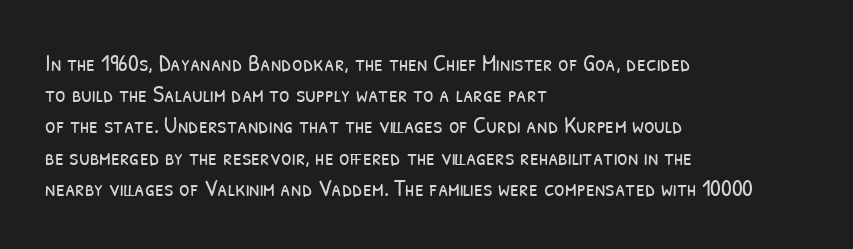
Clear beneath every line of the passage. Does the leading feel generous? No, just average. Students, note that the glyphs here touch the page at normal intervals. Notice how the passage keeps a crisp vertical edge on the left only.
